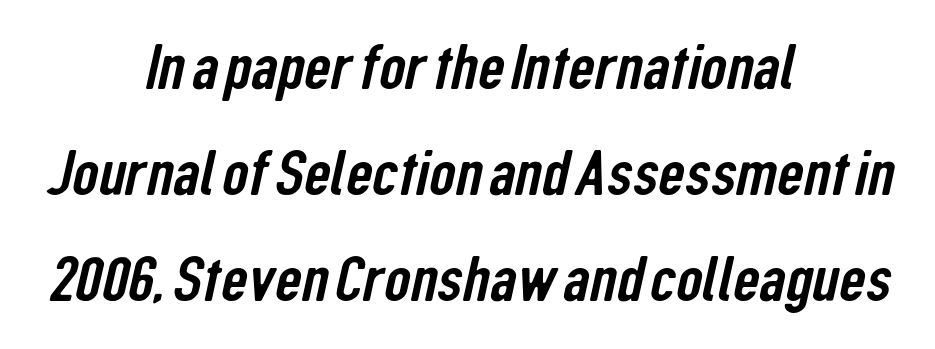
Q: Is the typeface a serif or a sans-serif typeface? A: Sans-serif.
Q: Is the text underlined? A: No.
Q: How is the paragraph aligned? A: Centered.
Q: Is the spacing between letters normal or unusually wide? A: Normal.
Q: Is the spacing between lines tight, normal or loose? A: Normal.
Q: Width (condensed, normal, or wide)? A: Condensed.
Q: Stroke contrast? A: Low.
Q: x-height? A: Medium.
Q: Monospaced? A: No.
